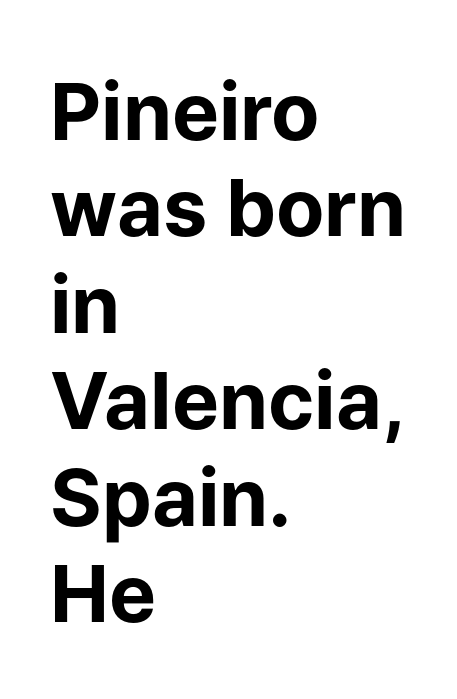
Line starts are locked; line ends wander. As a designer I'd log this as weight 700, bold. Here the glyphs are tracked normally, forming tight word shapes. Look at the bottom of the vertical strokes: they stop flat, with no serifs. The words here are not underlined. No italicization has been applied; the sample stays upright.
